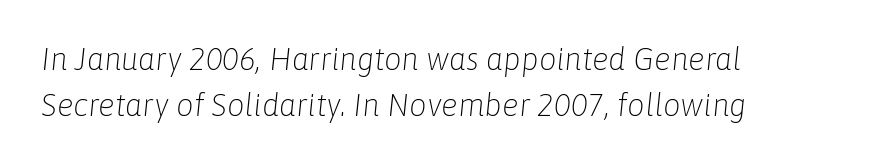
Q: Is the text bold? A: No.
Q: Is the text italic (slanted)? A: Yes, it leans right by about 6 degrees.
Q: Is the text underlined? A: No.
Q: How is the paragraph aligned? A: Left-aligned.
Q: Is the spacing between letters normal or unusually wide? A: Normal.
Q: Is the spacing between lines tight, normal or loose? A: Normal.
Q: Width (condensed, normal, or wide)? A: Normal.
Q: Stroke contrast? A: Low.
Q: x-height? A: Medium.
Q: Monospaced? A: No.
